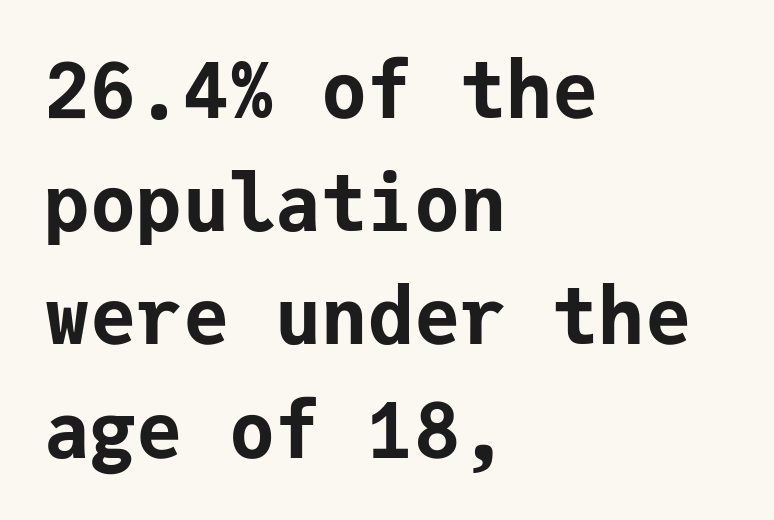
No italicization has been applied; the sample stays upright. Typeset ragged right — the left edge is the straight one. The type is set solid horizontally, with unmodified tracking. The passage shown is typeset with a sans-serif family. Each new line begins a customary step beneath the previous one.
